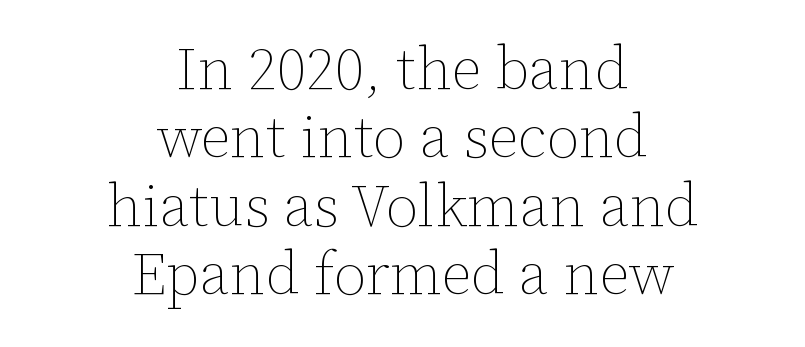
Q: Is the text bold? A: No.
Q: Is the text italic (slanted)? A: No, it is upright.
Q: Is the text underlined? A: No.
Q: How is the paragraph aligned? A: Centered.
Q: Is the spacing between letters normal or unusually wide? A: Normal.
Q: Width (condensed, normal, or wide)? A: Normal.
Q: Stroke contrast? A: Low.
Q: x-height? A: Medium.
Q: Monospaced? A: No.
